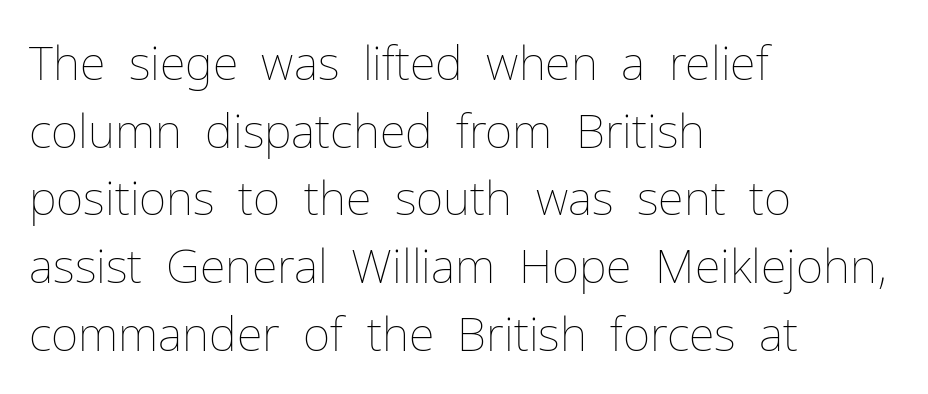
The setting favours the left margin, as ordinary paragraphs usually do. The face used here is proportionally spaced, like ordinary book or web type. Stroke mass is kept to a normal reading level or below. Letter spacing: default. Rows of type keep a routine distance in the vertical direction.
